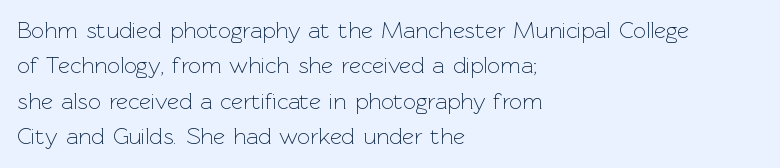
Q: Is the text bold? A: No.
Q: Is the text italic (slanted)? A: No, it is upright.
Q: Is the text underlined? A: No.
Q: How is the paragraph aligned? A: Left-aligned.
Q: Is the spacing between letters normal or unusually wide? A: Normal.
Q: Is the spacing between lines tight, normal or loose? A: Normal.
